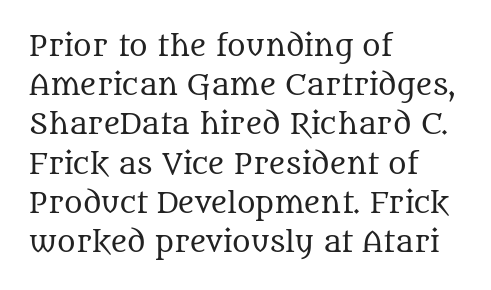
The image shows 28 px regular-weight serif type, upright; set left-aligned, normal line spacing (1.4x), normal letter spacing, not underlined; medium stroke contrast and a large x-height.
